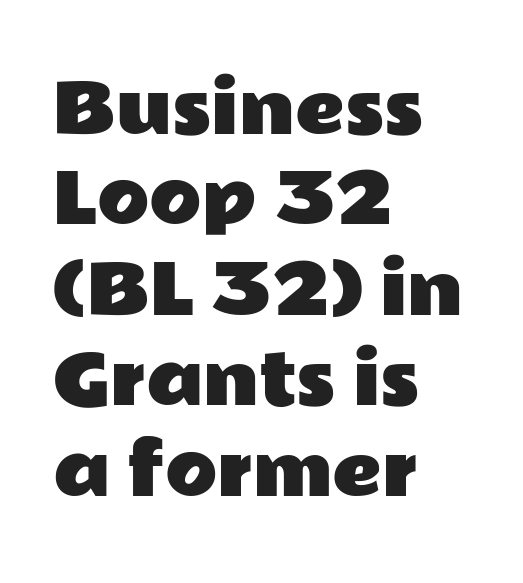
The lines sit at an ordinary, default distance from one another. Nope, no serifs anywhere on these letters. The passage shown is not underscored anywhere. The face used here is proportionally spaced, like ordinary book or web type. The specimen reads as upright at a glance.
